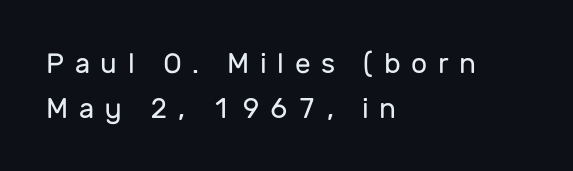
The image shows 28 px regular-weight sans-serif type, upright; set left-aligned, normal line spacing (1.59x), unusually wide letter spacing (+0.38 em), not underlined; low stroke contrast and a medium x-height.
